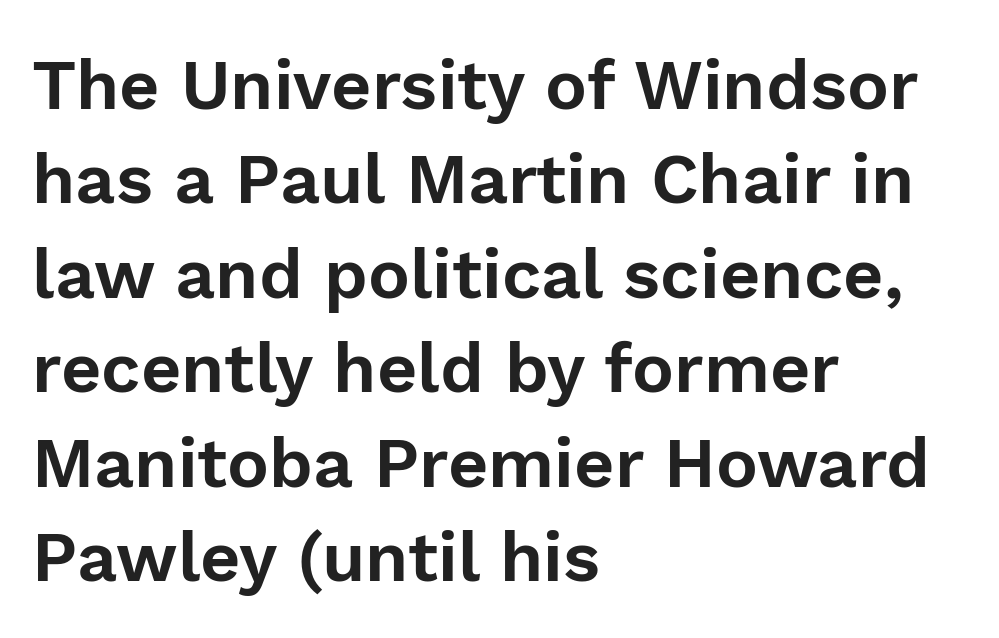
{"serif": "no", "italic": "no", "width": "normal", "stroke_contrast": "low", "x_height": "medium", "monospaced": "no", "underline": "no", "align": "left", "line_spacing": "normal", "line_spacing_ratio": 1.35, "letter_spacing": "normal", "letter_spacing_em": 0.0, "glyph_px": 70}
